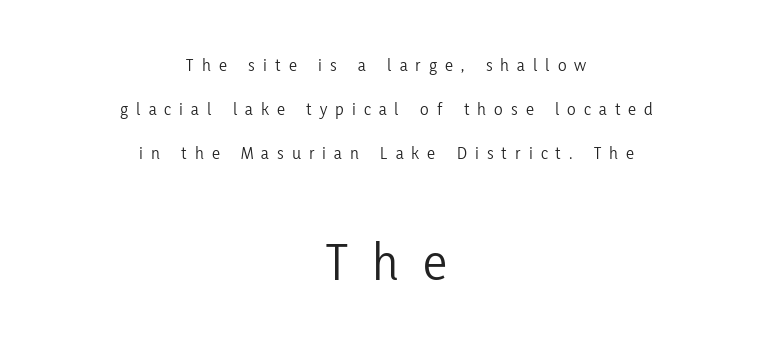
The image shows 54 px light, condensed sans-serif type, upright; set centered, loose line spacing (2.44x), unusually wide letter spacing (+0.45 em), not underlined; the second (bottom) block is 3.0x larger; low stroke contrast and a medium x-height.
